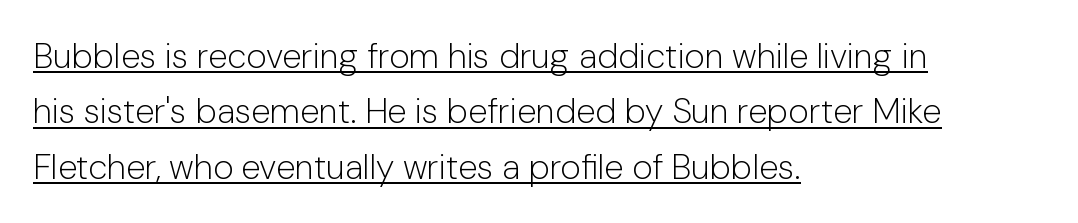
Q: Is the text bold? A: No.
Q: Is the text italic (slanted)? A: No, it is upright.
Q: Is the typeface a serif or a sans-serif typeface? A: Sans-serif.
Q: Is the text underlined? A: Yes.
Q: How is the paragraph aligned? A: Left-aligned.
Q: Is the spacing between letters normal or unusually wide? A: Normal.
Q: Is the spacing between lines tight, normal or loose? A: Normal.
Q: Width (condensed, normal, or wide)? A: Normal.
Q: Stroke contrast? A: Low.
Q: x-height? A: Medium.
Q: Monospaced? A: No.
